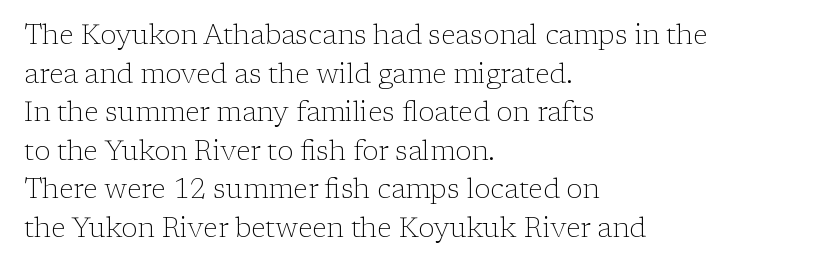
{"italic": "no", "bold": "no", "underline": "no", "align": "left", "line_spacing": "normal", "line_spacing_ratio": 1.43, "letter_spacing": "normal", "letter_spacing_em": 0.0, "glyph_px": 27}
